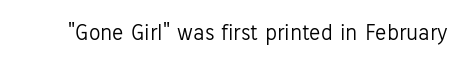
The type is set solid horizontally, with unmodified tracking. Words float on clear page, feet unadorned. A quiet, ordinary-to-light weight characterises the typeface. The type sits square on the baseline with zero lean.
